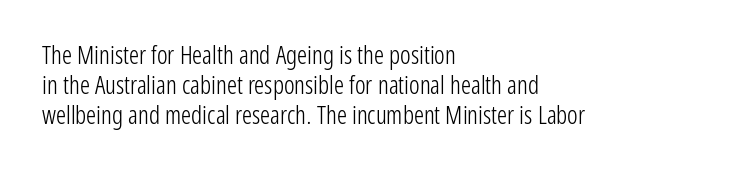
{"italic": "no", "bold": "no", "underline": "no", "align": "left", "line_spacing_ratio": 1.2, "letter_spacing": "normal", "letter_spacing_em": 0.0, "glyph_px": 25}
